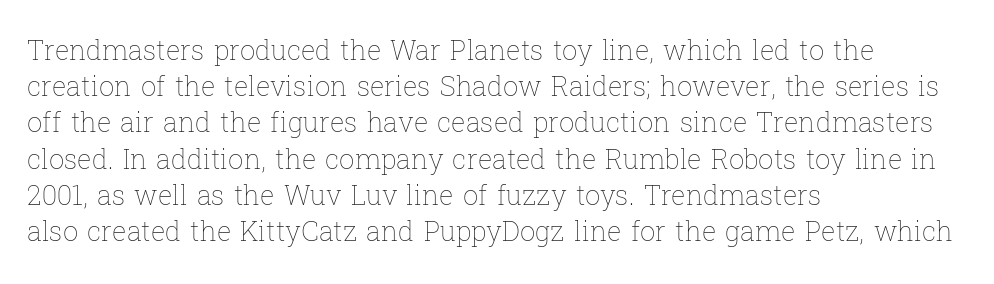
The image shows 27 px text type, upright; set left-aligned, normal line spacing (1.34x), normal letter spacing, not underlined.
